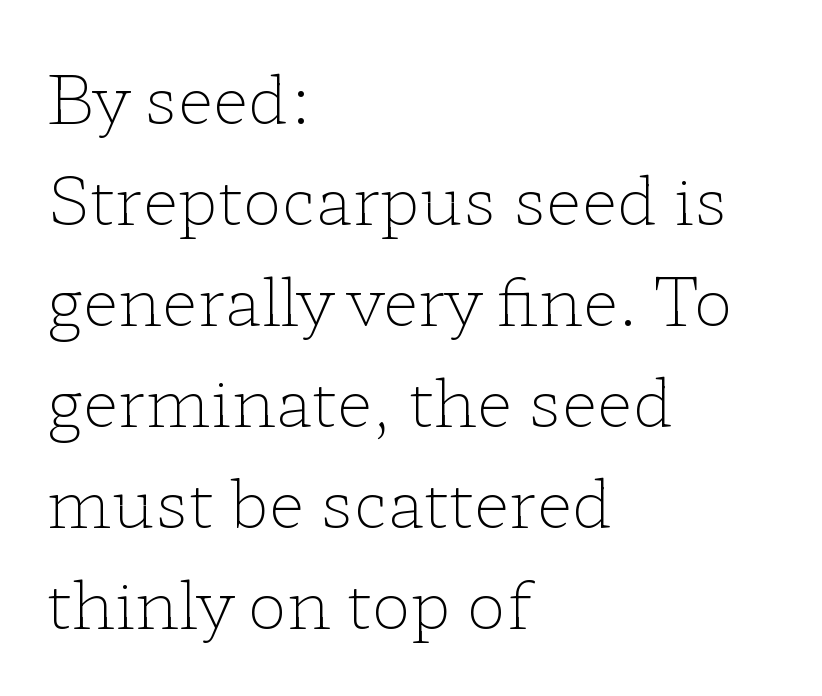
{"serif": "yes", "italic": "no", "bold": "no", "weight": "light", "width": "wide", "stroke_contrast": "low", "x_height": "medium", "monospaced": "no", "underline": "no", "align": "left", "line_spacing": "normal", "line_spacing_ratio": 1.53, "letter_spacing": "normal", "letter_spacing_em": 0.0, "glyph_px": 66}
